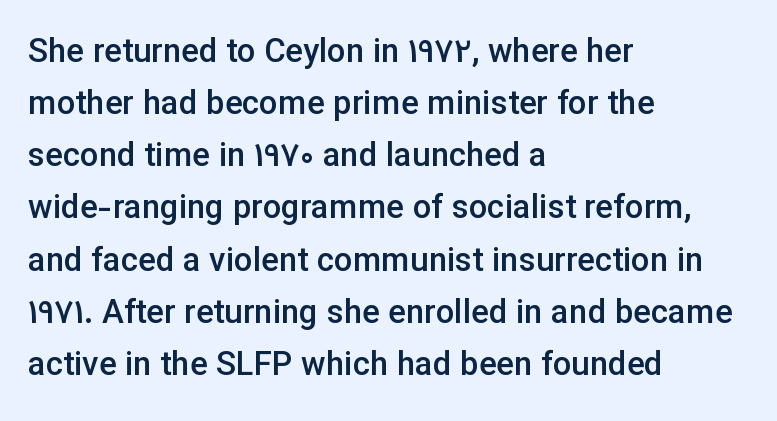
Grotesque or geometric, the face here clearly has no serifs. In terms of leading, this rendering sits right in the middle. As a designer I'd log this as weight 600, semibold. The string is rendered with underlining switched off. Note the varied advance widths — an 'i' is clearly narrower than an 'm'.
